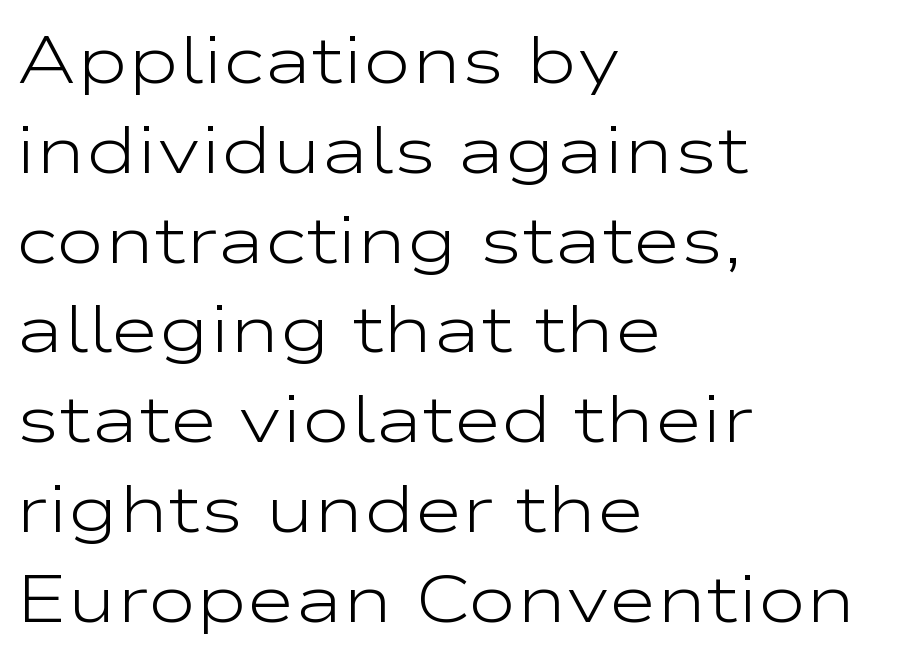
{"serif": "no", "italic": "no", "bold": "no", "weight": "light", "width": "wide", "stroke_contrast": "low", "x_height": "medium", "monospaced": "no", "underline": "no", "align": "left", "line_spacing": "normal", "line_spacing_ratio": 1.36, "letter_spacing": "normal", "letter_spacing_em": 0.0, "glyph_px": 66}
